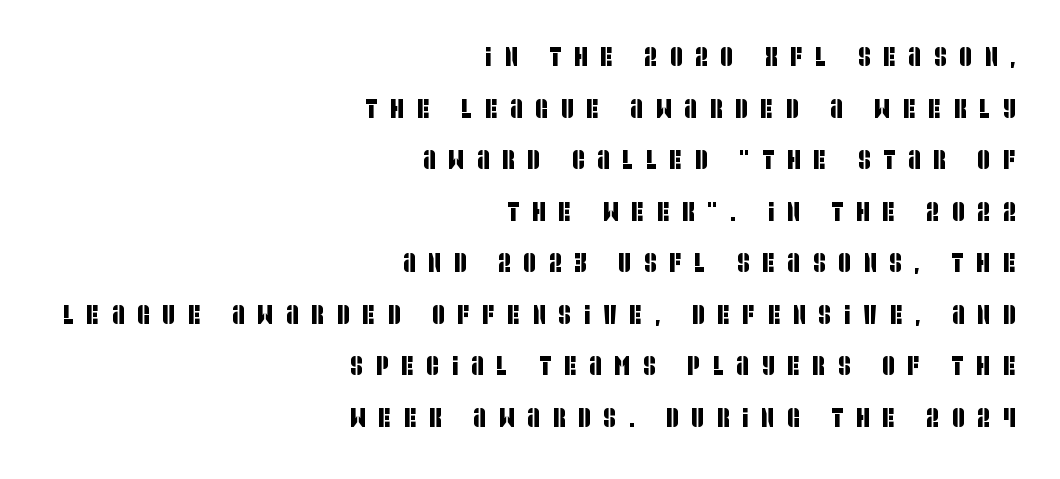
The image shows 27 px text type; set right-aligned, loose line spacing (1.91x), unusually wide letter spacing (+0.48 em), not underlined.
